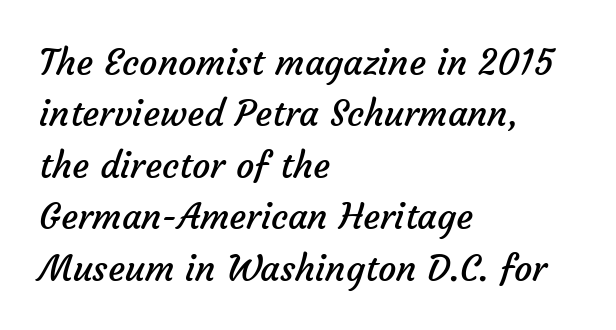
{"serif": "no", "bold": "no", "weight": "regular", "width": "normal", "stroke_contrast": "low", "x_height": "medium", "monospaced": "no", "underline": "no", "align": "left", "line_spacing": "normal", "line_spacing_ratio": 1.43, "letter_spacing": "normal", "letter_spacing_em": 0.0, "glyph_px": 36}
